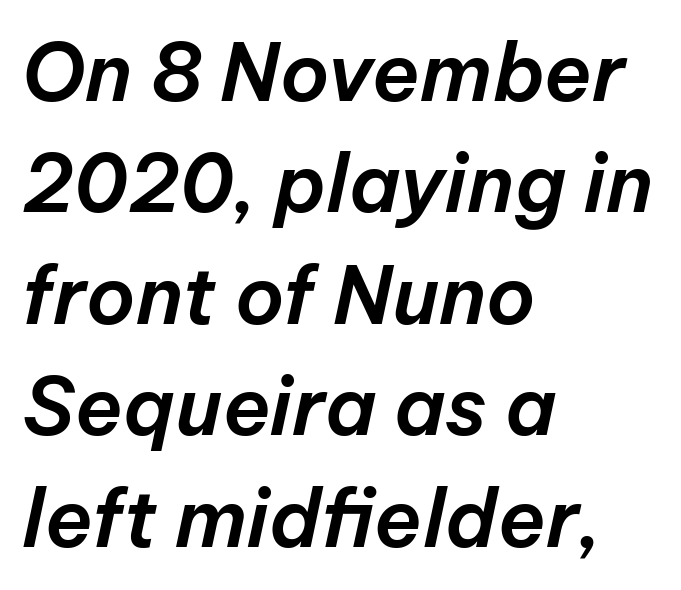
Q: Is the text italic (slanted)? A: Yes, it leans right by about 12 degrees.
Q: Is the text underlined? A: No.
Q: How is the paragraph aligned? A: Left-aligned.
Q: Is the spacing between letters normal or unusually wide? A: Normal.
Q: Is the spacing between lines tight, normal or loose? A: Normal.
Q: Width (condensed, normal, or wide)? A: Normal.
Q: Stroke contrast? A: Low.
Q: x-height? A: Medium.
Q: Monospaced? A: No.
